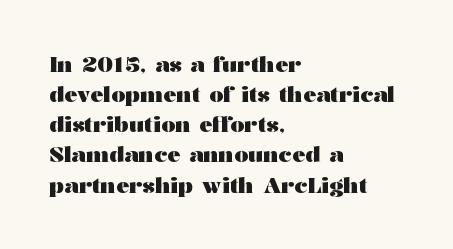
Q: Is the text bold? A: Yes.
Q: Is the text italic (slanted)? A: No, it is upright.
Q: Is the text underlined? A: No.
Q: How is the paragraph aligned? A: Left-aligned.
Q: Is the spacing between letters normal or unusually wide? A: Normal.
Q: Is the spacing between lines tight, normal or loose? A: Normal.
